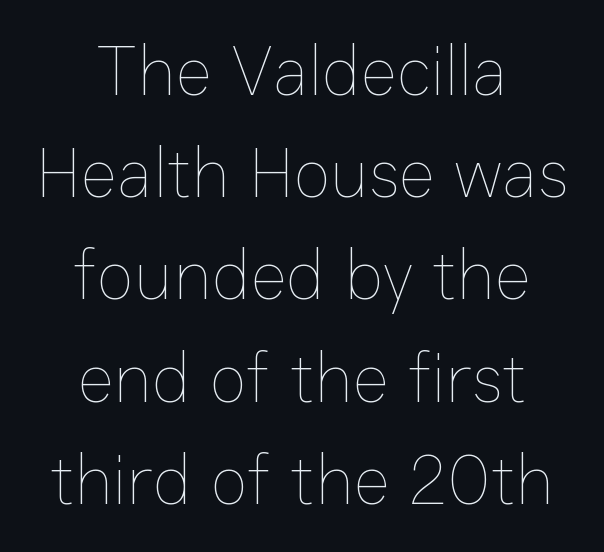
No italicization has been applied; the sample stays upright. Proportional: the letters do not fall into vertical columns. The gaps between neighbouring characters are ordinary and unremarkable. The font is comparable to plain body text, perhaps lighter.
